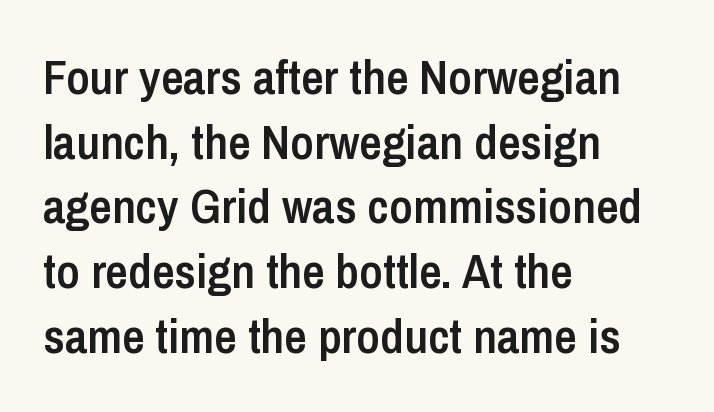
Q: Is the text bold? A: Semi-bold.
Q: Is the text italic (slanted)? A: No, it is upright.
Q: Is the typeface a serif or a sans-serif typeface? A: Sans-serif.
Q: Is the text underlined? A: No.
Q: How is the paragraph aligned? A: Left-aligned.
Q: Is the spacing between letters normal or unusually wide? A: Normal.
Q: Is the spacing between lines tight, normal or loose? A: Normal.
Q: Width (condensed, normal, or wide)? A: Condensed.
Q: Stroke contrast? A: Low.
Q: x-height? A: Medium.
Q: Monospaced? A: No.
